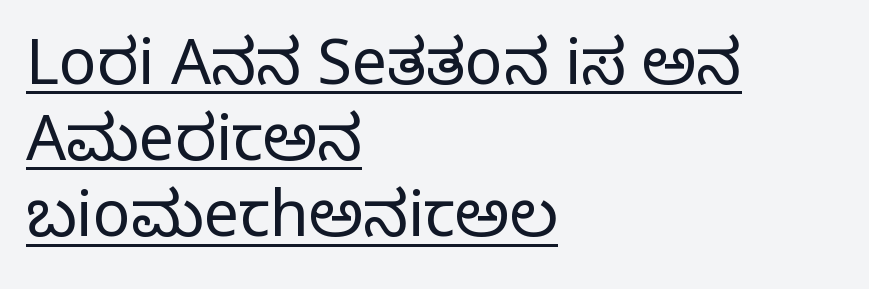
The image shows 63 px regular-weight serif type, upright; set left-aligned, line spacing 1.21x, normal letter spacing, underlined; low stroke contrast and a large x-height.
